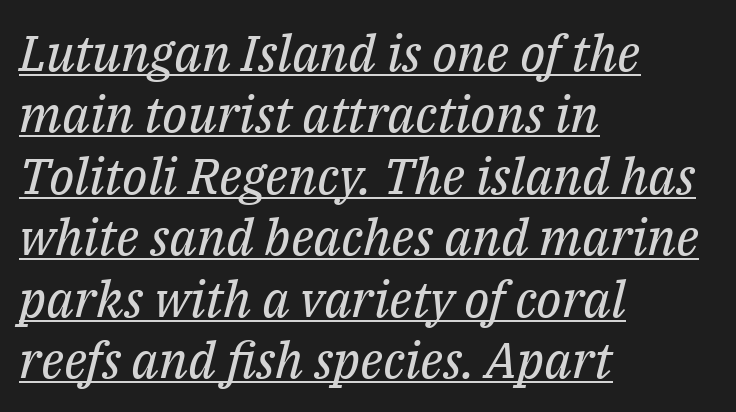
{"serif": "yes", "italic": "yes", "lean": "right", "slant_degrees": 14, "bold": "no", "weight": "regular", "width": "normal", "stroke_contrast": "medium", "x_height": "medium", "monospaced": "no", "underline": "yes", "align": "left", "line_spacing_ratio": 1.23, "letter_spacing": "normal", "letter_spacing_em": 0.0, "glyph_px": 50}
